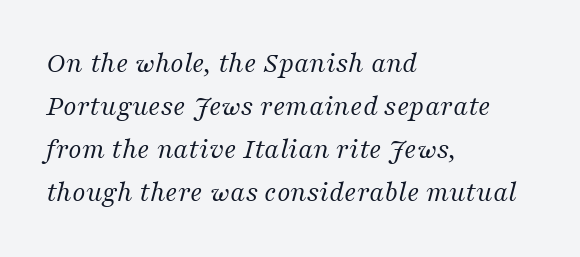
{"serif": "yes", "italic": "yes", "lean": "right", "slant_degrees": 16, "bold": "no", "weight": "regular", "width": "normal", "stroke_contrast": "medium", "x_height": "medium", "monospaced": "no", "underline": "no", "align": "left", "line_spacing": "normal", "line_spacing_ratio": 1.48, "letter_spacing": "normal", "letter_spacing_em": 0.0, "glyph_px": 29}
